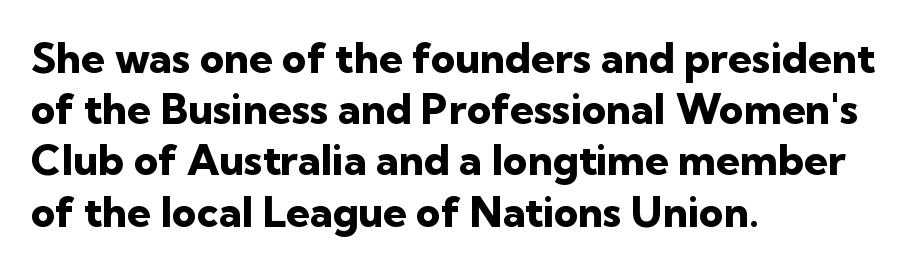
Q: Is the text bold? A: Yes.
Q: Is the text italic (slanted)? A: No, it is upright.
Q: Is the typeface a serif or a sans-serif typeface? A: Sans-serif.
Q: Is the text underlined? A: No.
Q: How is the paragraph aligned? A: Left-aligned.
Q: Is the spacing between letters normal or unusually wide? A: Normal.
Q: Width (condensed, normal, or wide)? A: Normal.
Q: Stroke contrast? A: Low.
Q: x-height? A: Medium.
Q: Monospaced? A: No.
